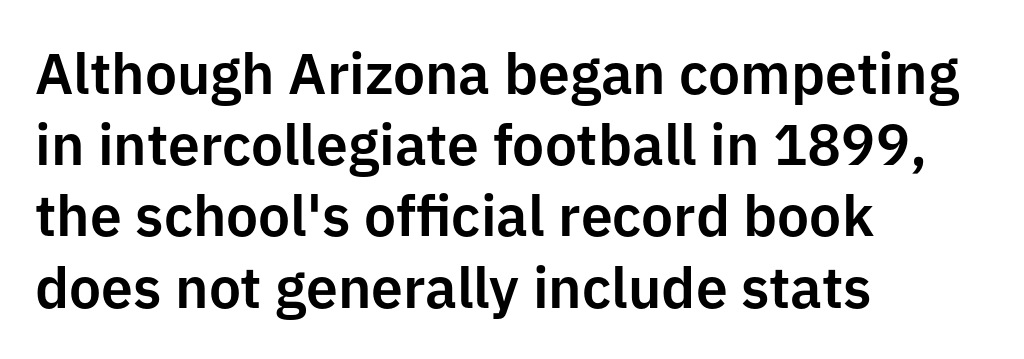
Q: Is the text italic (slanted)? A: No, it is upright.
Q: Is the typeface a serif or a sans-serif typeface? A: Sans-serif.
Q: Is the text underlined? A: No.
Q: How is the paragraph aligned? A: Left-aligned.
Q: Is the spacing between letters normal or unusually wide? A: Normal.
Q: Is the spacing between lines tight, normal or loose? A: Normal.
Q: Width (condensed, normal, or wide)? A: Normal.
Q: Stroke contrast? A: Low.
Q: x-height? A: Medium.
Q: Monospaced? A: No.
